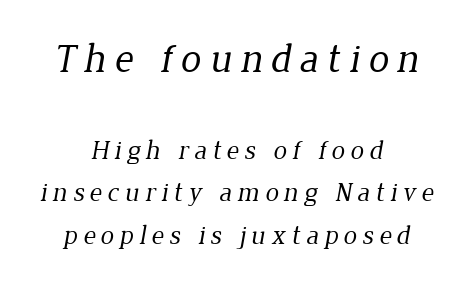
{"serif": "yes", "bold": "no", "weight": "regular", "width": "normal", "stroke_contrast": "low", "x_height": "medium", "monospaced": "no", "underline": "no", "align": "center", "line_spacing": "normal", "line_spacing_ratio": 1.58, "letter_spacing": "wide", "letter_spacing_em": 0.2, "larger_block": "first", "size_ratio": 1.52, "glyph_px": 41}
